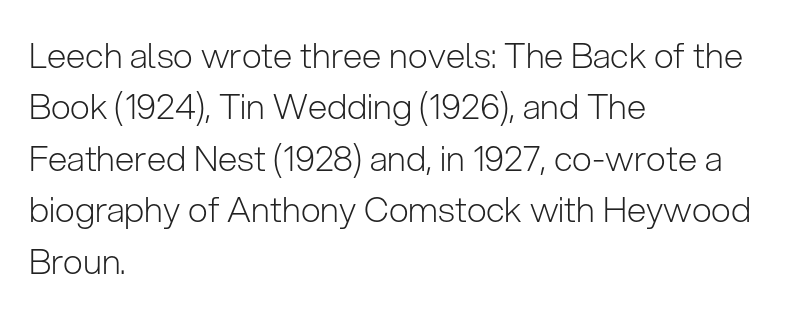
{"serif": "no", "italic": "no", "bold": "no", "weight": "light", "width": "normal", "stroke_contrast": "low", "x_height": "medium", "monospaced": "no", "underline": "no", "align": "left", "line_spacing": "normal", "line_spacing_ratio": 1.47, "letter_spacing": "normal", "letter_spacing_em": 0.0, "glyph_px": 35}
